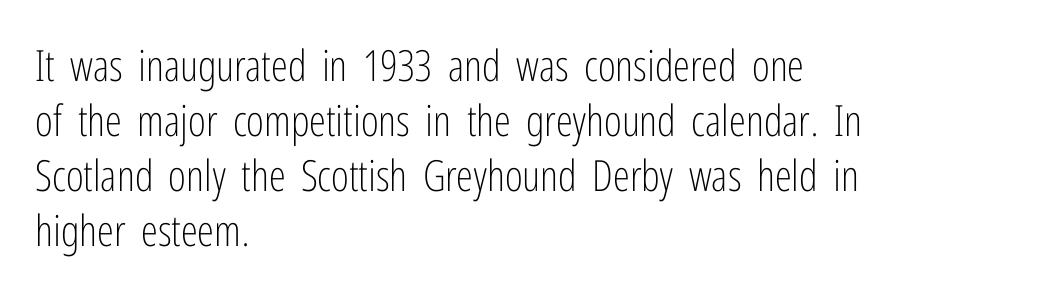
Q: Is the text bold? A: No.
Q: Is the text italic (slanted)? A: No, it is upright.
Q: Is the typeface a serif or a sans-serif typeface? A: Sans-serif.
Q: Is the text underlined? A: No.
Q: How is the paragraph aligned? A: Left-aligned.
Q: Is the spacing between letters normal or unusually wide? A: Normal.
Q: Is the spacing between lines tight, normal or loose? A: Normal.
Q: Width (condensed, normal, or wide)? A: Condensed.
Q: Stroke contrast? A: Low.
Q: x-height? A: Medium.
Q: Monospaced? A: No.
